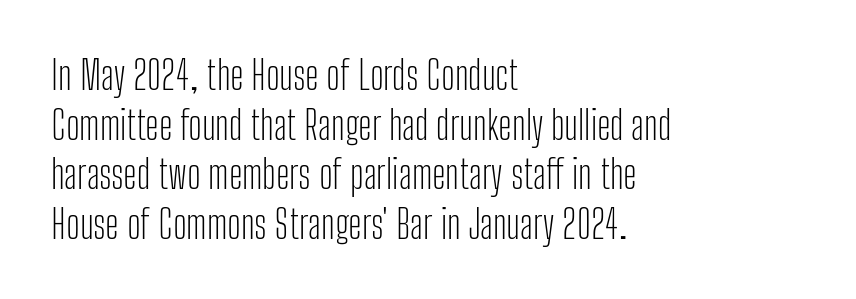
What stands out about the letter spacing? Nothing — it is the standard amount. Evenly set lines give the paragraph a standard silhouette. Alignment: flush left. Notice how the stems are strictly vertical — no italics here. Descenders hang freely into open space. The letterforms sit at book weight or below.
